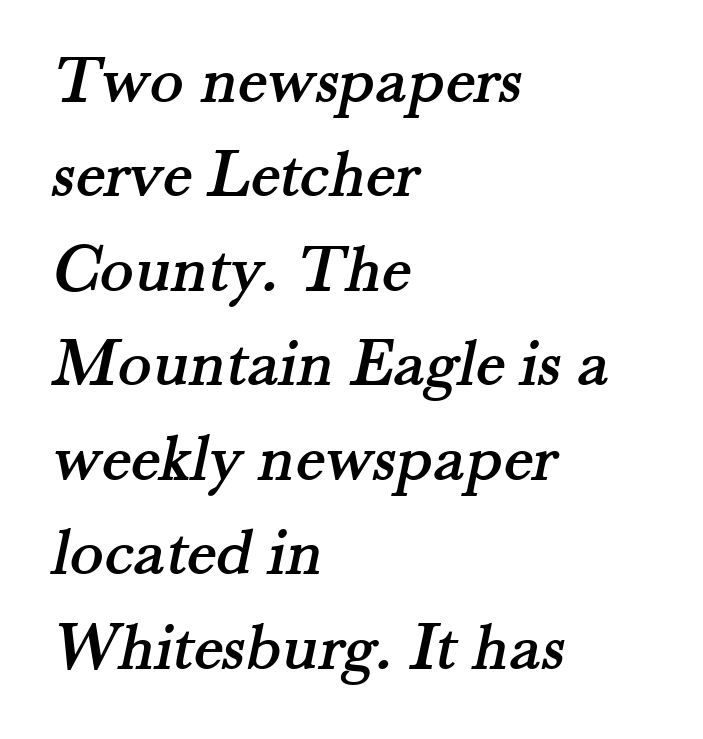
Only glyphs here, with clear space below each row. The lines are quadded left. Short note: letters normally spaced. Each letter keeps its own natural width here, so spacing adapts to shape.
